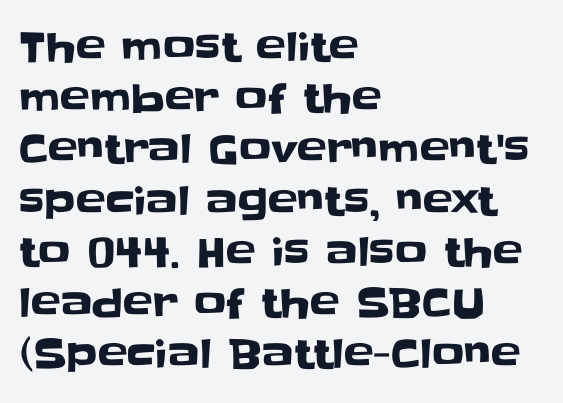
Descenders are the only things crossing below the line. A typesetter would mark this as roman, not italic. In CSS terms this would be text-align: left. The letters advance in unequal steps, a hallmark of proportional type.
